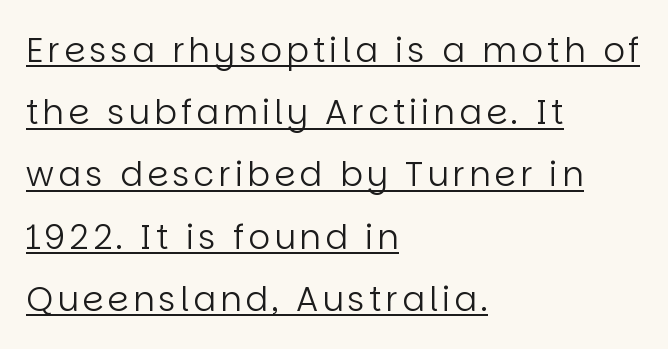
The image shows 34 px regular-weight sans-serif type, upright; set left-aligned, line spacing 1.83x, underlined; low stroke contrast and a large x-height.
